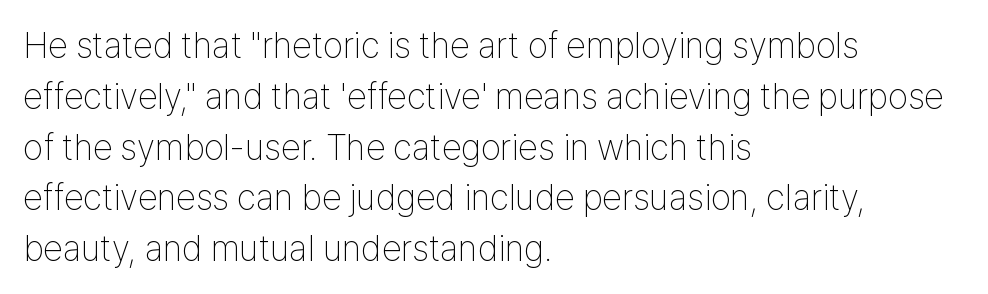
The vertical gap from one line to the next is medium. The strip under each line holds only bare page. The passage shown is typed in a proportional face where columns would drift. No feet cap the strokes, marking this as sans-serif type.
